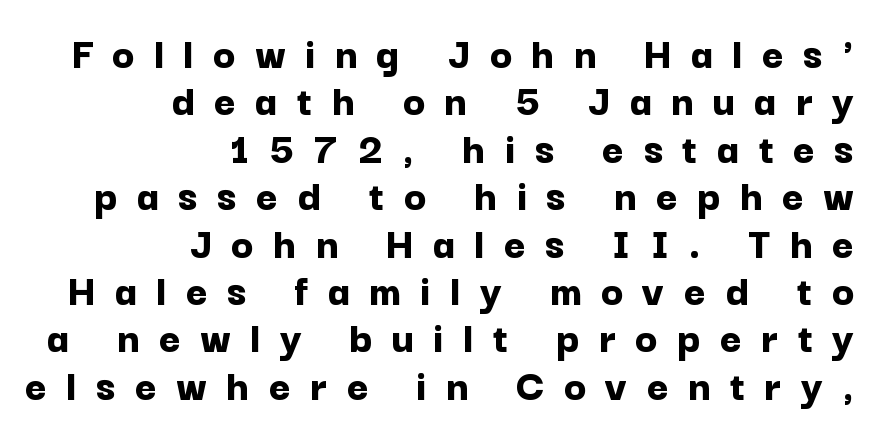
{"serif": "no", "italic": "no", "bold": "yes", "weight": "bold", "width": "normal", "stroke_contrast": "low", "x_height": "medium", "monospaced": "no", "underline": "no", "align": "right", "line_spacing": "tight", "line_spacing_ratio": 1.03, "letter_spacing": "wide", "letter_spacing_em": 0.42, "glyph_px": 46}
